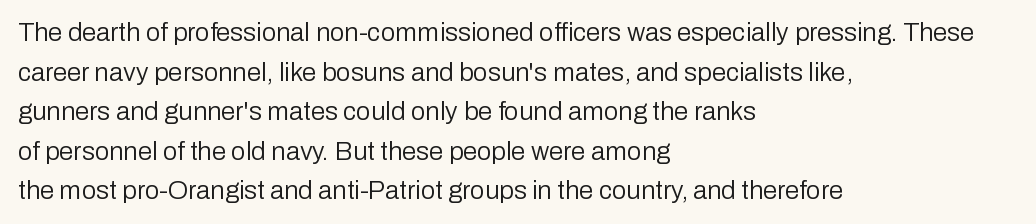
The block of text has a typical density, with ordinary space between rows. The line texture is even and compact thanks to regular tracking. Nothing heavy about these letters — not bold at all. Which margin do the lines hug? The left one — the right edge is uneven.
